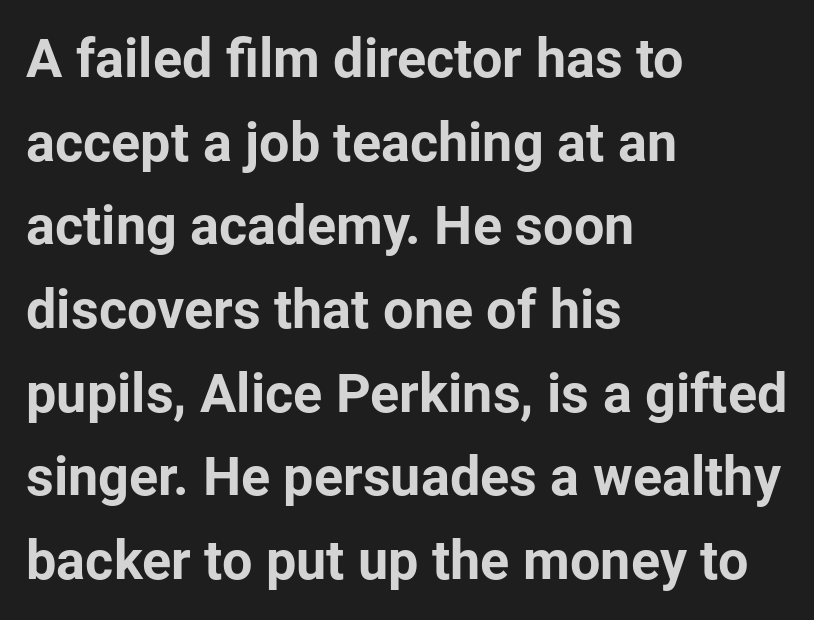
Q: Is the text bold? A: Yes.
Q: Is the text italic (slanted)? A: No, it is upright.
Q: Is the typeface a serif or a sans-serif typeface? A: Sans-serif.
Q: Is the text underlined? A: No.
Q: How is the paragraph aligned? A: Left-aligned.
Q: Is the spacing between letters normal or unusually wide? A: Normal.
Q: Is the spacing between lines tight, normal or loose? A: Normal.
Q: Width (condensed, normal, or wide)? A: Normal.
Q: Stroke contrast? A: Low.
Q: x-height? A: Medium.
Q: Monospaced? A: No.
